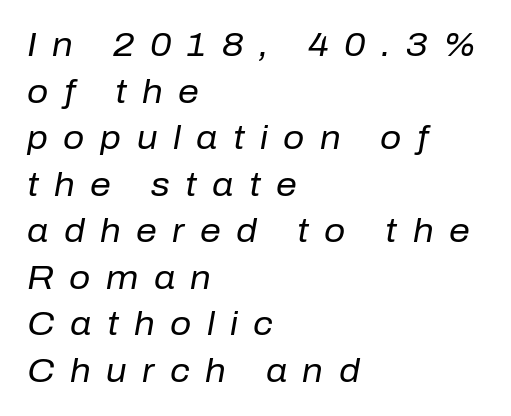
Is the letter spacing exaggerated? Yes — the characters are pushed far apart. Words float on clear page, feet unadorned. Is the stroke heavy? The answer is a plain regular-or-lighter. The font's italic variant was chosen for this text.
